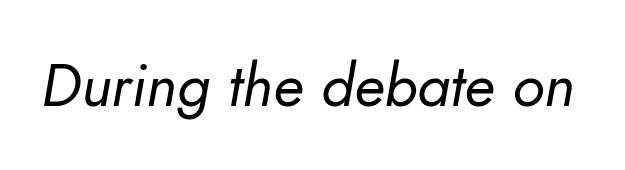
Check under the words: just untouched page. The whole block is typeset with a tilt. The typeface has the unassuming heft of standard copy or less. The letterforms sit shoulder to shoulder at normal distance. Here the designer chose a conventional face with non-uniform glyph widths.
